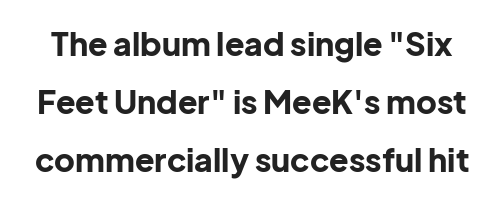
The face used here is proportionally spaced, like ordinary book or web type. The glyphs in this specimen are sans serif. This is heavy type, rendered in bold. Here the glyphs are tracked normally, forming tight word shapes. Upright lettering throughout.
